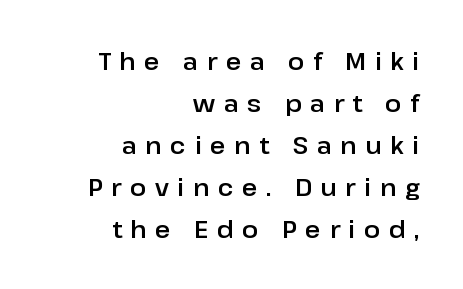
{"italic": "no", "underline": "no", "align": "right", "line_spacing_ratio": 1.75, "letter_spacing": "wide", "letter_spacing_em": 0.36, "glyph_px": 24}
